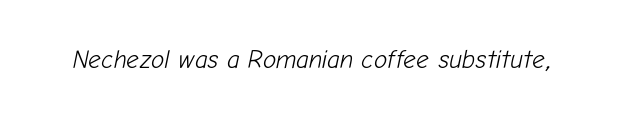
Q: Is the text bold? A: No.
Q: Is the text italic (slanted)? A: Yes, it leans right by about 12 degrees.
Q: Is the text underlined? A: No.
Q: Is the spacing between letters normal or unusually wide? A: Normal.
